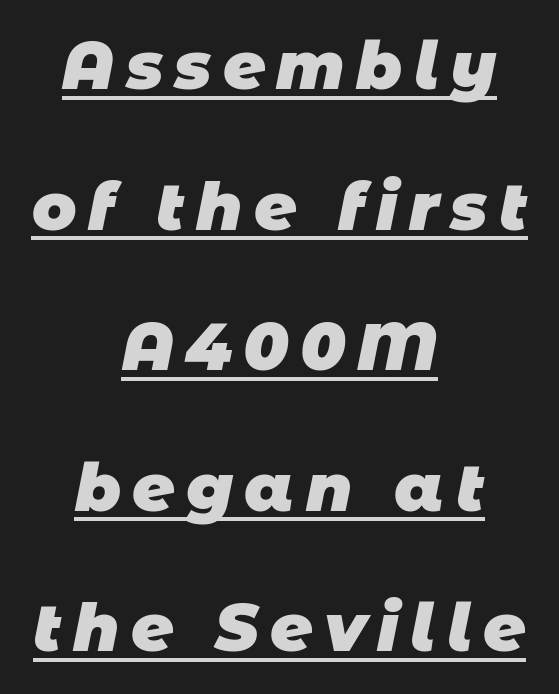
Q: Is the text bold? A: Yes.
Q: Is the typeface a serif or a sans-serif typeface? A: Sans-serif.
Q: Is the text underlined? A: Yes.
Q: How is the paragraph aligned? A: Centered.
Q: Is the spacing between lines tight, normal or loose? A: Loose.
Q: Width (condensed, normal, or wide)? A: Normal.
Q: Stroke contrast? A: Low.
Q: x-height? A: Large.
Q: Monospaced? A: No.
